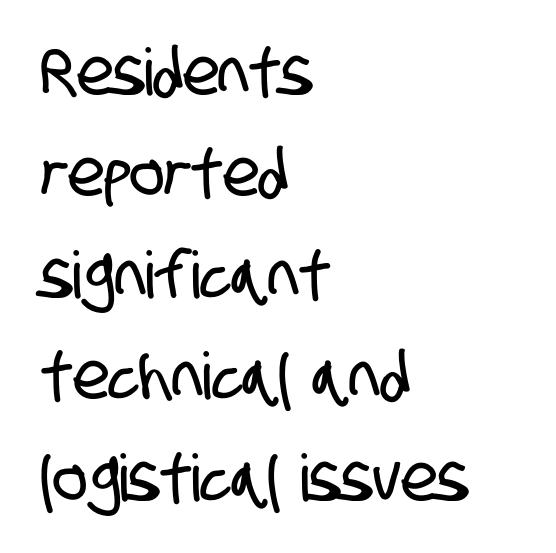
{"serif": "no", "width": "condensed", "stroke_contrast": "low", "x_height": "large", "monospaced": "no", "underline": "no", "align": "left", "line_spacing": "normal", "line_spacing_ratio": 1.56, "letter_spacing": "normal", "letter_spacing_em": 0.0, "glyph_px": 65}
